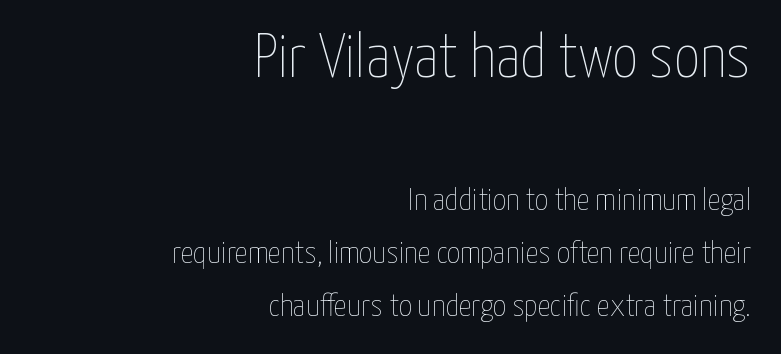
The image shows 63 px thin, condensed type, upright; set right-aligned, normal line spacing (1.67x), normal letter spacing, not underlined; the first (top) block is 1.97x larger; low stroke contrast and a medium x-height.
